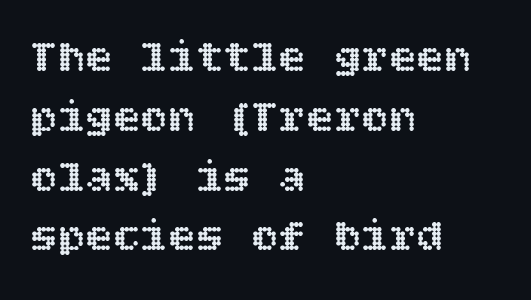
The image shows 46 px text type, upright; set left-aligned, normal line spacing (1.3x), normal letter spacing, not underlined; a large x-height.
